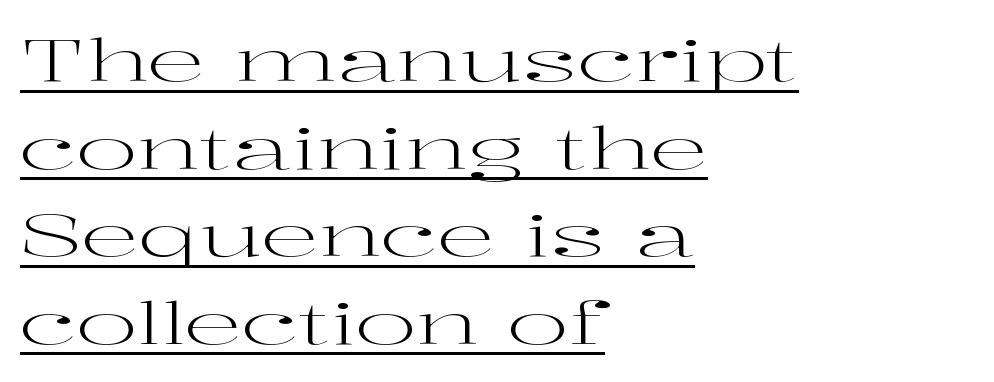
Q: Is the text bold? A: No.
Q: Is the text italic (slanted)? A: No, it is upright.
Q: Is the typeface a serif or a sans-serif typeface? A: Serif.
Q: Is the text underlined? A: Yes.
Q: How is the paragraph aligned? A: Left-aligned.
Q: Is the spacing between letters normal or unusually wide? A: Normal.
Q: Is the spacing between lines tight, normal or loose? A: Normal.
Q: Width (condensed, normal, or wide)? A: Wide.
Q: Stroke contrast? A: High.
Q: x-height? A: Medium.
Q: Monospaced? A: No.
